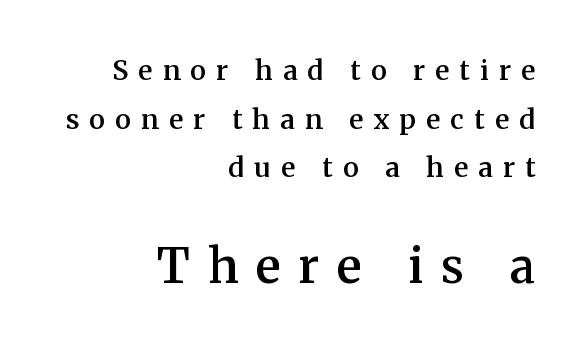
Q: Is the text bold? A: Semi-bold.
Q: Is the text italic (slanted)? A: No, it is upright.
Q: Is the typeface a serif or a sans-serif typeface? A: Serif.
Q: Is the text underlined? A: No.
Q: How is the paragraph aligned? A: Right-aligned.
Q: Is the spacing between letters normal or unusually wide? A: Unusually wide.
Q: Which block of text is set in a larger size, the first (top) or the second (bottom)? A: The second (bottom) one.
Q: Width (condensed, normal, or wide)? A: Normal.
Q: Stroke contrast? A: Medium.
Q: x-height? A: Medium.
Q: Monospaced? A: No.
